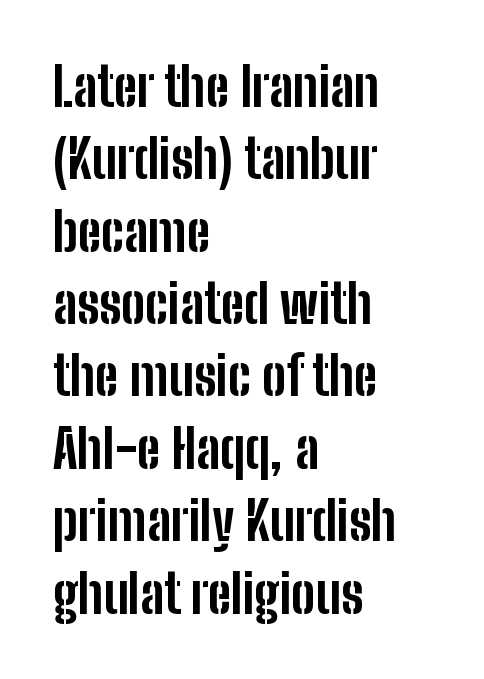
{"serif": "no", "italic": "no", "bold": "yes", "weight": "bold", "width": "condensed", "stroke_contrast": "low", "x_height": "medium", "monospaced": "no", "underline": "no", "align": "left", "line_spacing": "normal", "line_spacing_ratio": 1.34, "letter_spacing": "normal", "letter_spacing_em": 0.0, "glyph_px": 54}
